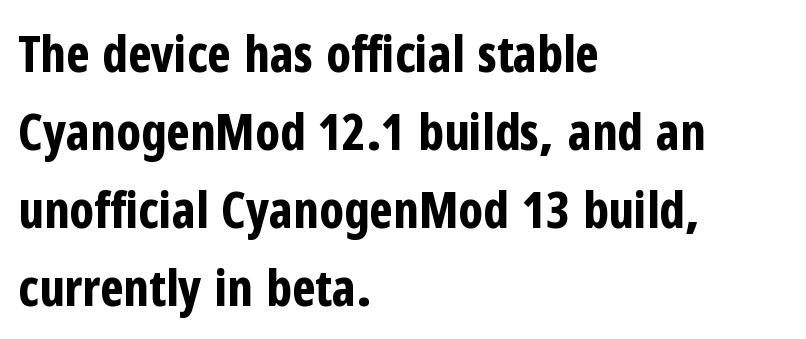
A classic flush-left, rag-right setting is used for this passage. Summary of weight: heavy, a full bold. Glyph-to-glyph distance matches everyday printed text. The line-height multiplier appears to be the usual default.
